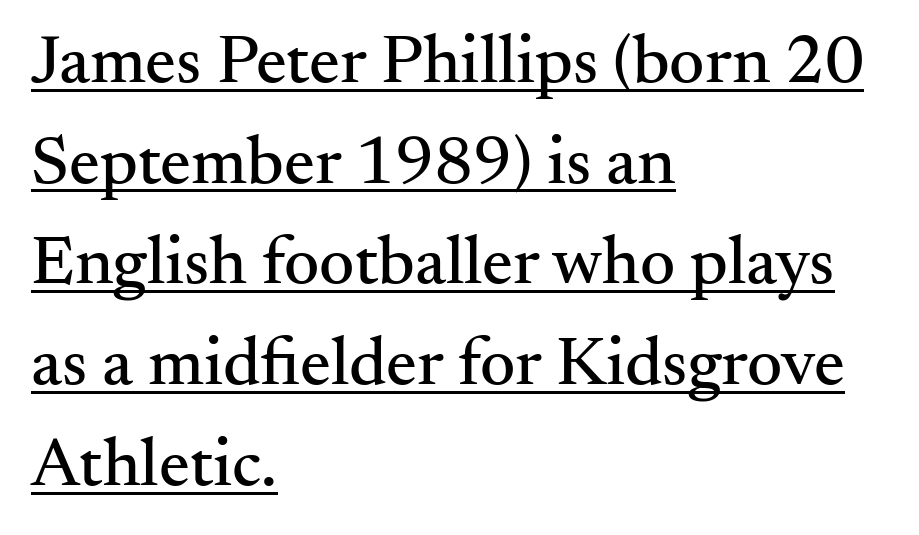
The image shows 69 px serif type, upright; set left-aligned, normal line spacing (1.46x), normal letter spacing, underlined; medium stroke contrast and a small x-height.
